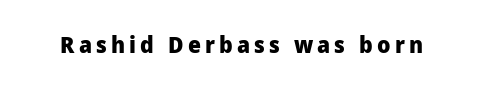
{"italic": "no", "bold": "yes", "underline": "no", "glyph_px": 23}
